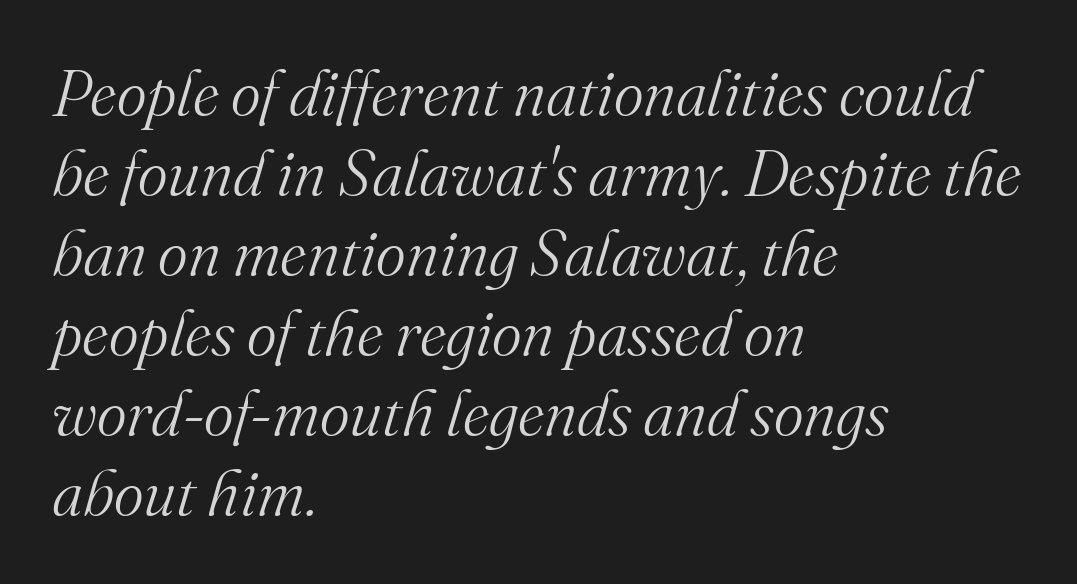
Q: Is the text bold? A: No.
Q: Is the text italic (slanted)? A: Yes, it leans right by about 16 degrees.
Q: Is the typeface a serif or a sans-serif typeface? A: Serif.
Q: Is the text underlined? A: No.
Q: How is the paragraph aligned? A: Left-aligned.
Q: Is the spacing between letters normal or unusually wide? A: Normal.
Q: Is the spacing between lines tight, normal or loose? A: Normal.
Q: Width (condensed, normal, or wide)? A: Normal.
Q: Stroke contrast? A: Medium.
Q: x-height? A: Small.
Q: Monospaced? A: No.
